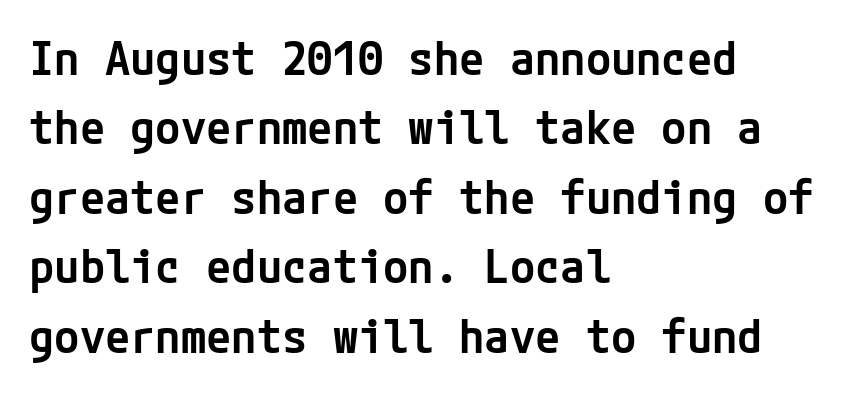
The typesetter chose a ragged-right arrangement here. Letters rest on an invisible, unmarked baseline. Look at the tracking — it's just the regular setting, nothing added. The line-height multiplier appears to be the usual default.
